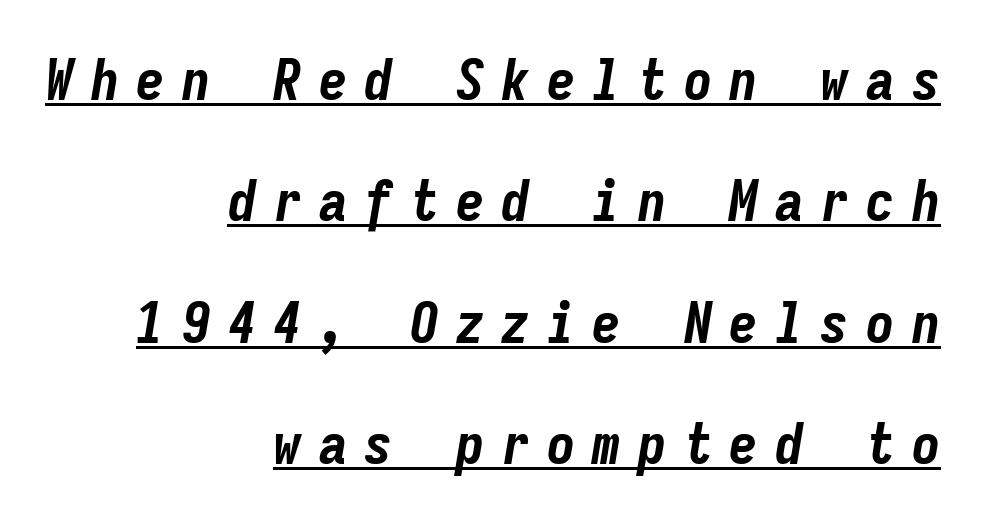
Q: Is the text bold? A: Yes.
Q: Is the text italic (slanted)? A: Yes, it leans right by about 9 degrees.
Q: Is the text underlined? A: Yes.
Q: How is the paragraph aligned? A: Right-aligned.
Q: Is the spacing between letters normal or unusually wide? A: Unusually wide.
Q: Is the spacing between lines tight, normal or loose? A: Loose.
Q: Width (condensed, normal, or wide)? A: Condensed.
Q: Stroke contrast? A: Low.
Q: x-height? A: Medium.
Q: Monospaced? A: Yes.
